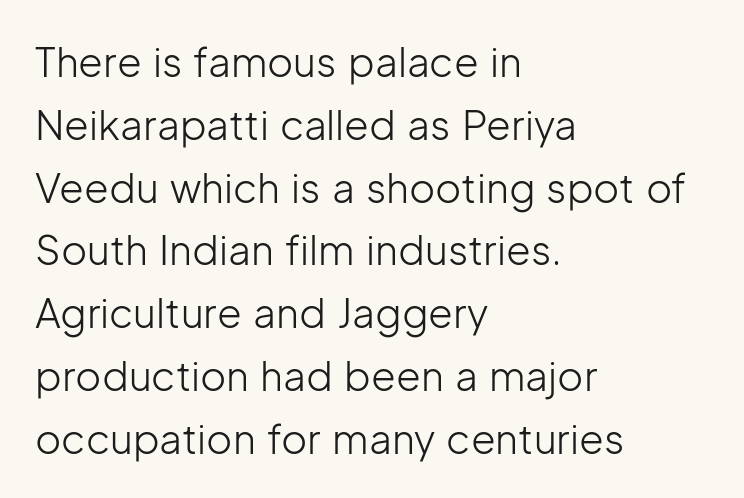
The image shows 40 px light sans-serif type, upright; set left-aligned, normal line spacing (1.57x), normal letter spacing, not underlined; low stroke contrast and a medium x-height.
